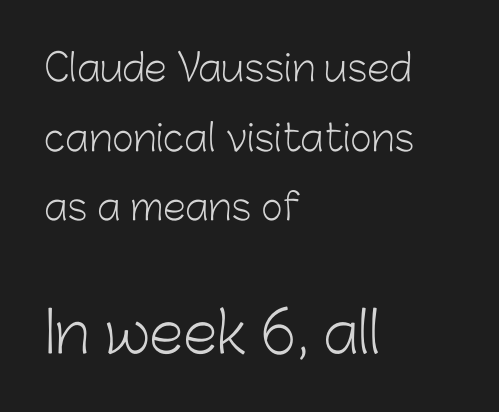
The image shows 56 px light sans-serif type, upright; set left-aligned, line spacing 1.88x, normal letter spacing, not underlined; the second (bottom) block is 1.51x larger; low stroke contrast and a medium x-height.
